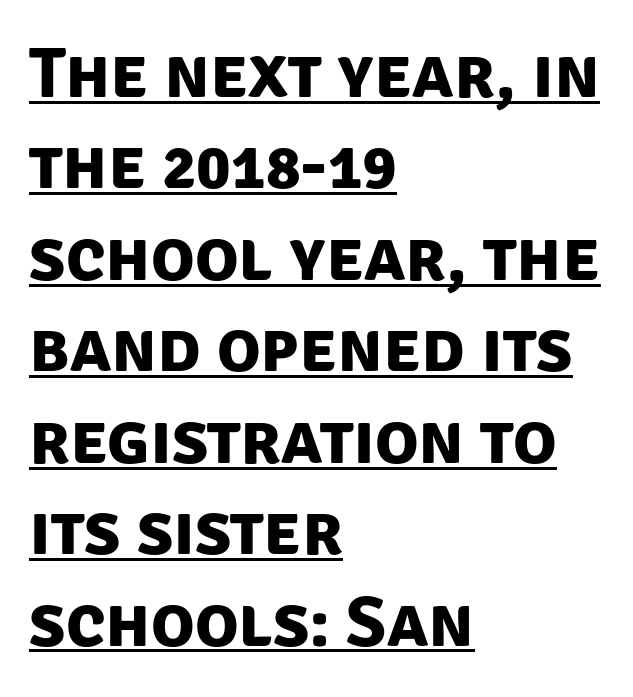
{"serif": "no", "bold": "yes", "weight": "bold", "width": "normal", "stroke_contrast": "low", "x_height": "large", "monospaced": "no", "underline": "yes", "align": "left", "line_spacing": "normal", "line_spacing_ratio": 1.27, "letter_spacing": "normal", "letter_spacing_em": 0.0, "glyph_px": 72}
